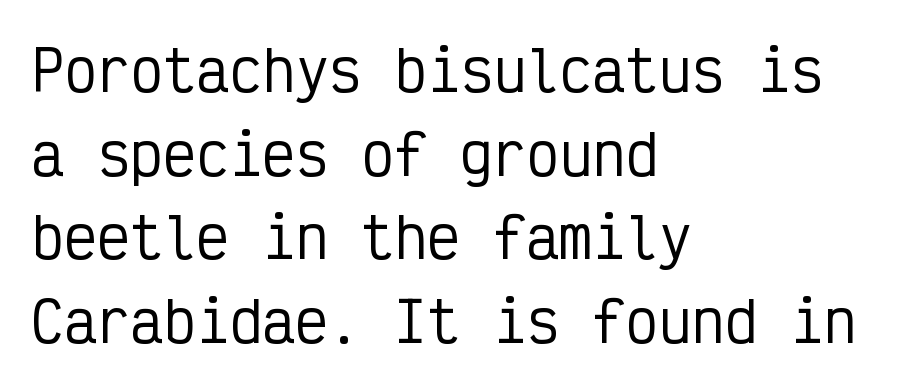
Regarding leading, the lines here are spaced in the standard way. These lines are composed in type without serifs. Has an underline been added? It has not. Posture: upright roman. Leftover space on each line is placed entirely after the last word. There is no visible air inserted between adjacent glyphs.
